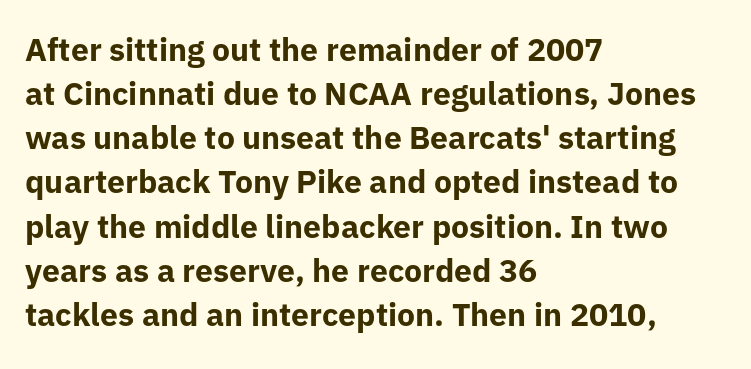
The line texture is even and compact thanks to regular tracking. Pretty heavy lettering here — definitely bold. These lines are rendered in a variable-pitch font. In terms of letterform style, serifs are entirely absent.
